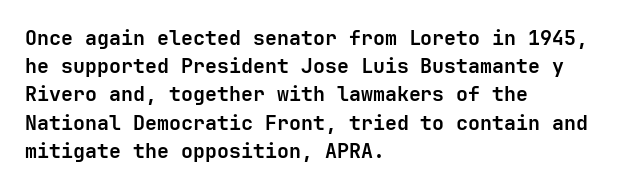
The image shows 20 px bold type, upright; set left-aligned, normal line spacing (1.41x), normal letter spacing, not underlined.
